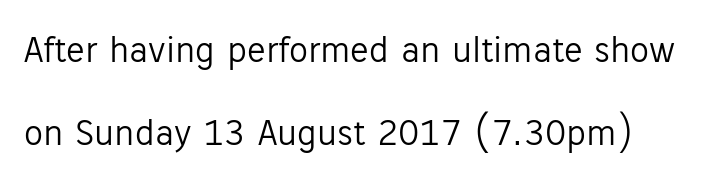
The image shows 38 px light sans-serif type, upright; set left-aligned, loose line spacing (2.18x), normal letter spacing, not underlined; low stroke contrast and a medium x-height.
